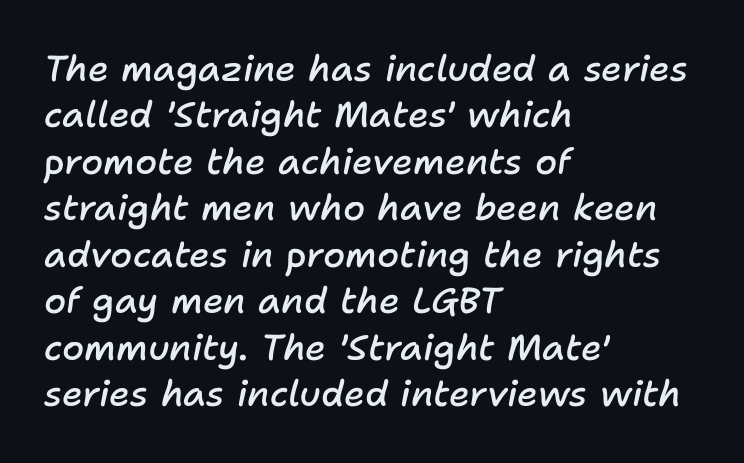
Leftover space on each line is placed entirely after the last word. The tracking reads as untouched default to a designer's eye. A normal amount of white space separates one row of letters from the next. The string is rendered with underlining switched off. As a designer I'd log this as weight 600, semibold. You could not count columns in this text — the font is proportionally spaced.
